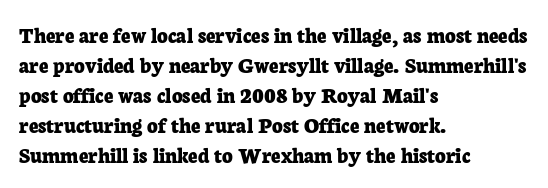
Designer's note — italics off, roman on. Clear beneath every line of the passage. Set as a true bold cut, around the 700 mark. How would I describe the line gaps? Plain and ordinary.
